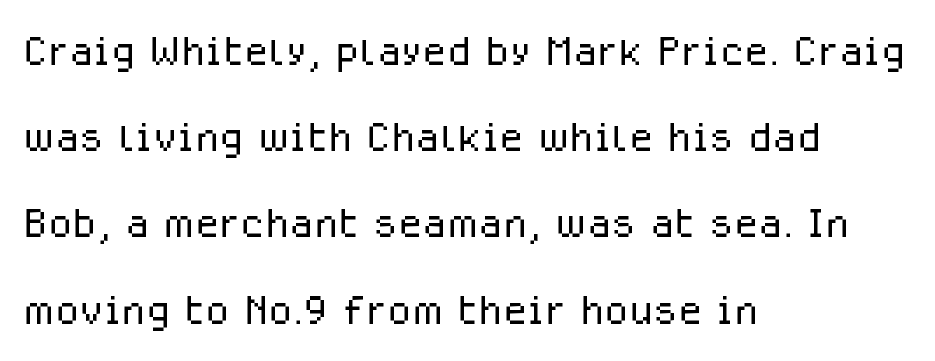
{"serif": "no", "italic": "no", "bold": "no", "weight": "light", "width": "normal", "stroke_contrast": "low", "x_height": "medium", "monospaced": "no", "underline": "no", "align": "left", "line_spacing": "normal", "line_spacing_ratio": 1.54, "letter_spacing": "normal", "letter_spacing_em": 0.0, "glyph_px": 56}
